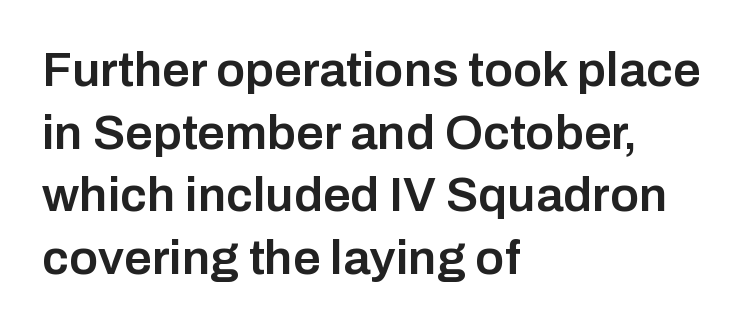
The image shows 49 px semibold sans-serif type, upright; set left-aligned, normal line spacing (1.28x), normal letter spacing, not underlined; low stroke contrast and a medium x-height.
